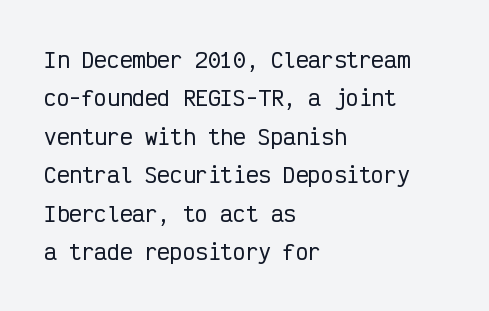
Q: Is the text italic (slanted)? A: No, it is upright.
Q: Is the text underlined? A: No.
Q: How is the paragraph aligned? A: Left-aligned.
Q: Is the spacing between letters normal or unusually wide? A: Normal.
